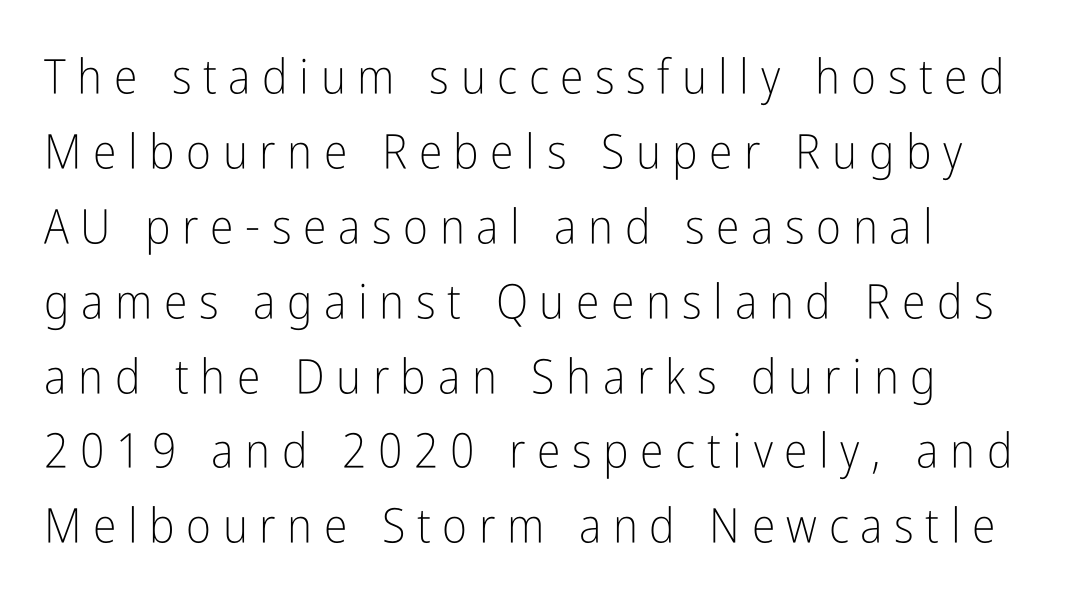
The image shows 48 px light, condensed sans-serif type, upright; set normal line spacing (1.56x), unusually wide letter spacing (+0.24 em), not underlined; low stroke contrast and a medium x-height.
